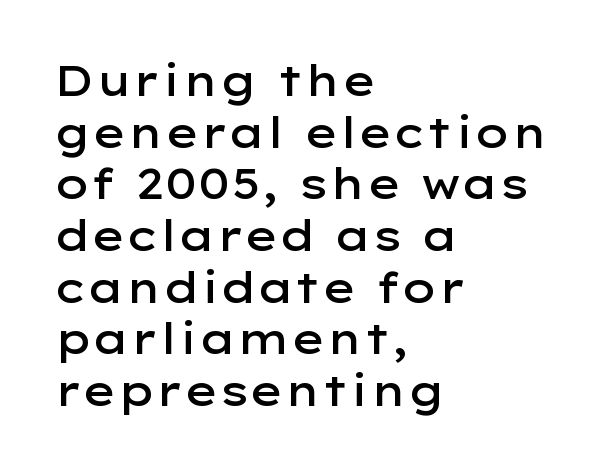
The image shows 42 px semibold, wide sans-serif type, upright; set left-aligned, line spacing 1.23x, normal letter spacing, not underlined; low stroke contrast and a medium x-height.
